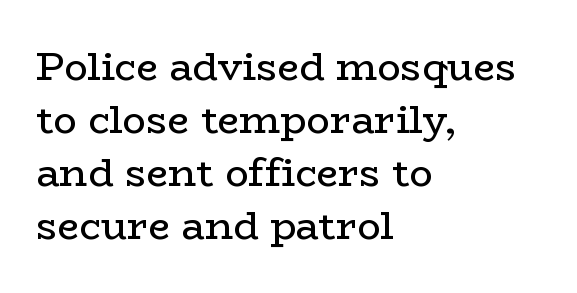
The image shows 39 px regular-weight, wide serif type, upright; set left-aligned, normal line spacing (1.36x), normal letter spacing, not underlined; low stroke contrast and a medium x-height.
